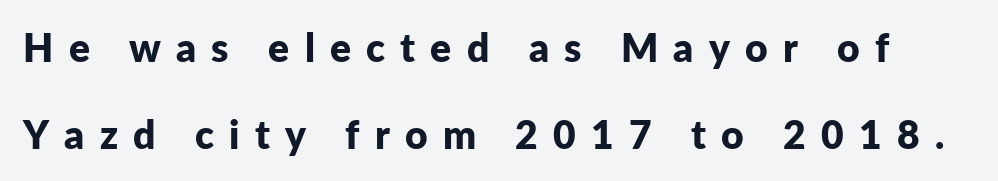
The image shows 39 px bold sans-serif type, upright; set loose line spacing (2.23x), unusually wide letter spacing (+0.39 em), not underlined; low stroke contrast and a medium x-height.
